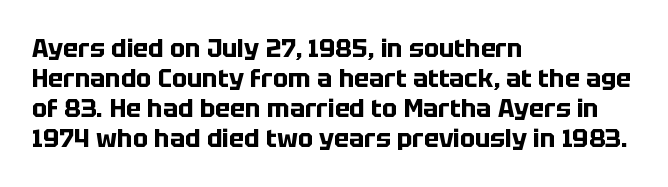
The image shows 25 px bold type, upright; set left-aligned, line spacing 1.2x, normal letter spacing, not underlined.
